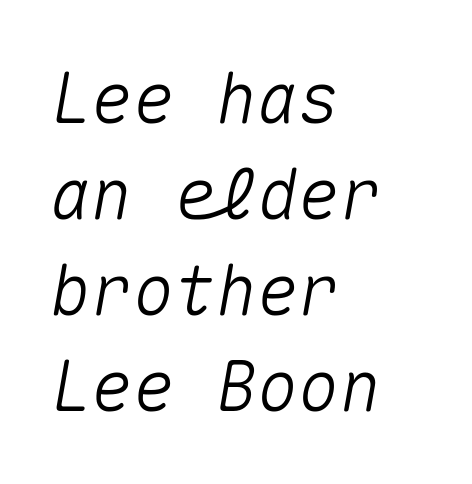
Q: Is the text italic (slanted)? A: Yes, it leans right by about 10 degrees.
Q: Is the text underlined? A: No.
Q: How is the paragraph aligned? A: Left-aligned.
Q: Is the spacing between letters normal or unusually wide? A: Normal.
Q: Is the spacing between lines tight, normal or loose? A: Normal.
Q: Width (condensed, normal, or wide)? A: Normal.
Q: Stroke contrast? A: Medium.
Q: x-height? A: Medium.
Q: Monospaced? A: Yes.
